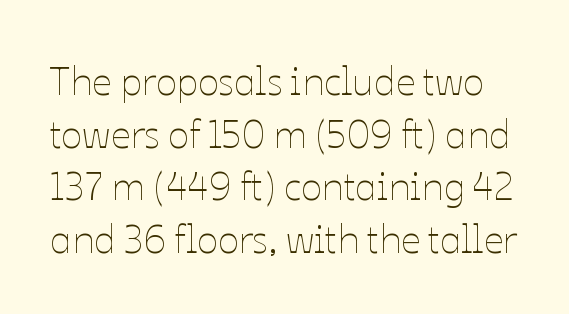
Line spacing here is normal. Quick note: not italic, upright. Each letter keeps its own natural width here, so spacing adapts to shape. The baseline area is clear. The weight would be labelled regular, book, light, or lighter still.
